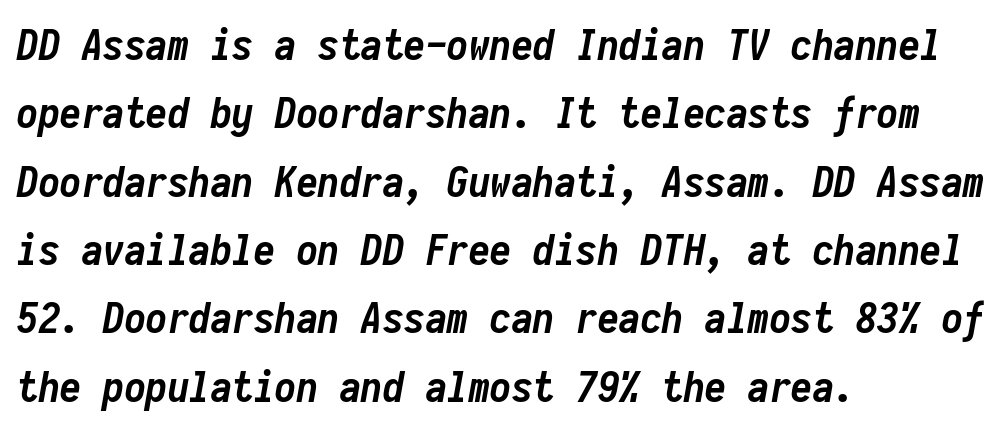
The area under the type is left untouched. Regarding leading, the lines here are spaced in the standard way. Horizontal alignment here is leftward, the default for most running prose. Fixed-width glyphs throughout — classic coding-font behaviour.
